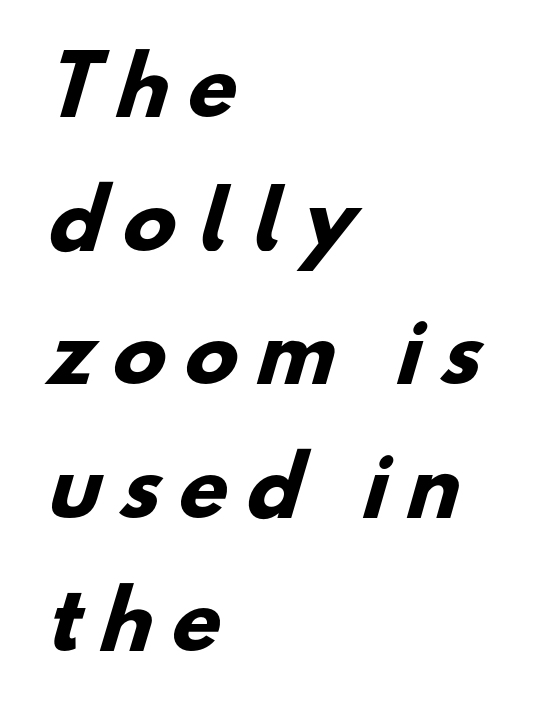
{"serif": "no", "bold": "yes", "weight": "heavy", "width": "normal", "stroke_contrast": "low", "x_height": "small", "monospaced": "no", "underline": "no", "align": "left", "line_spacing": "normal", "line_spacing_ratio": 1.69, "letter_spacing": "wide", "letter_spacing_em": 0.25, "glyph_px": 79}
